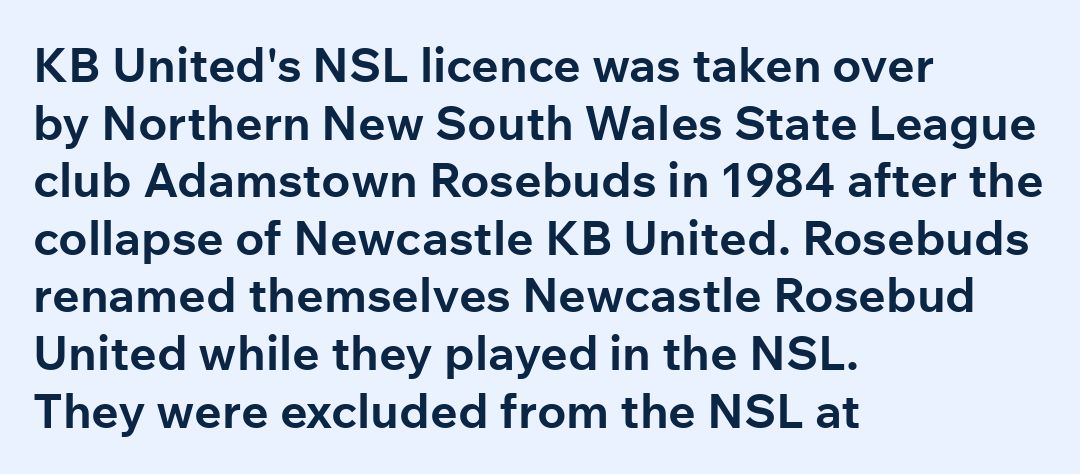
Q: Is the text bold? A: Yes.
Q: Is the text italic (slanted)? A: No, it is upright.
Q: Is the typeface a serif or a sans-serif typeface? A: Sans-serif.
Q: Is the text underlined? A: No.
Q: How is the paragraph aligned? A: Left-aligned.
Q: Is the spacing between letters normal or unusually wide? A: Normal.
Q: Width (condensed, normal, or wide)? A: Normal.
Q: Stroke contrast? A: Low.
Q: x-height? A: Medium.
Q: Monospaced? A: No.
